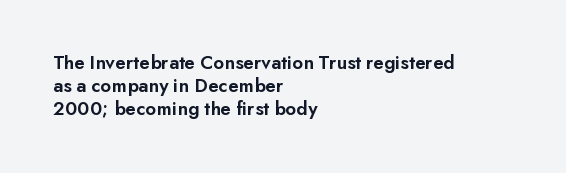
Q: Is the text bold? A: Semi-bold.
Q: Is the text italic (slanted)? A: No, it is upright.
Q: Is the text underlined? A: No.
Q: How is the paragraph aligned? A: Left-aligned.
Q: Is the spacing between letters normal or unusually wide? A: Normal.
Q: Is the spacing between lines tight, normal or loose? A: Tight.
